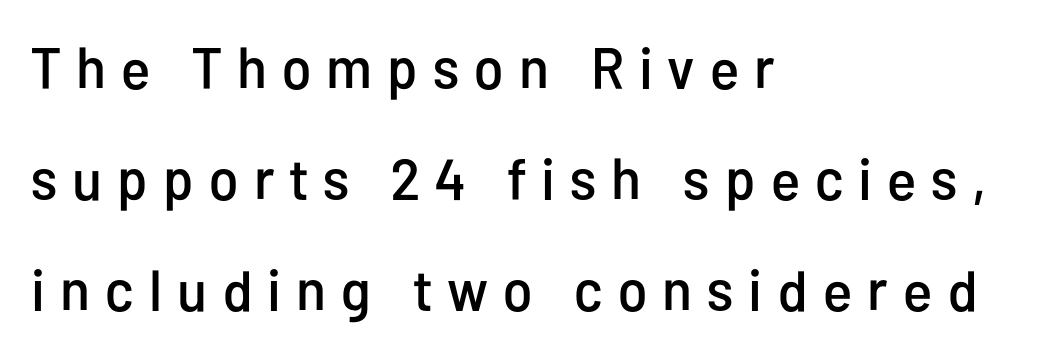
Q: Is the text italic (slanted)? A: No, it is upright.
Q: Is the typeface a serif or a sans-serif typeface? A: Sans-serif.
Q: Is the text underlined? A: No.
Q: How is the paragraph aligned? A: Left-aligned.
Q: Is the spacing between letters normal or unusually wide? A: Unusually wide.
Q: Is the spacing between lines tight, normal or loose? A: Loose.
Q: Width (condensed, normal, or wide)? A: Condensed.
Q: Stroke contrast? A: Low.
Q: x-height? A: Medium.
Q: Monospaced? A: No.
